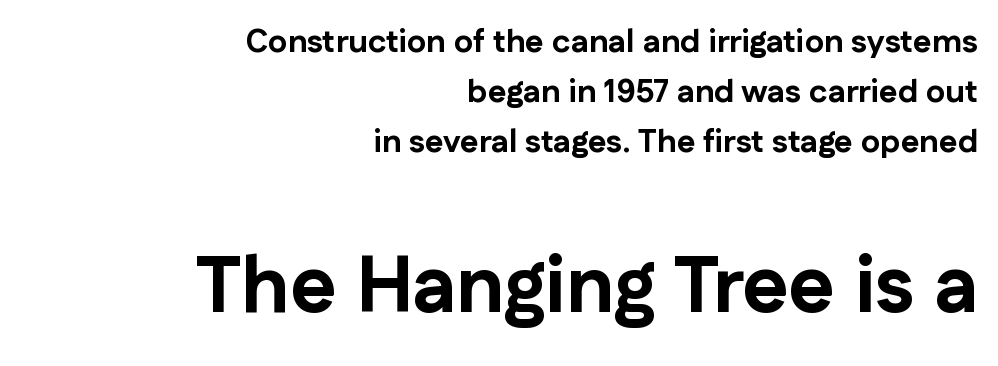
Q: Is the text bold? A: Yes.
Q: Is the text italic (slanted)? A: No, it is upright.
Q: Is the typeface a serif or a sans-serif typeface? A: Sans-serif.
Q: Is the text underlined? A: No.
Q: How is the paragraph aligned? A: Right-aligned.
Q: Is the spacing between letters normal or unusually wide? A: Normal.
Q: Is the spacing between lines tight, normal or loose? A: Normal.
Q: Which block of text is set in a larger size, the first (top) or the second (bottom)? A: The second (bottom) one.
Q: Width (condensed, normal, or wide)? A: Normal.
Q: Stroke contrast? A: Low.
Q: x-height? A: Medium.
Q: Monospaced? A: No.
